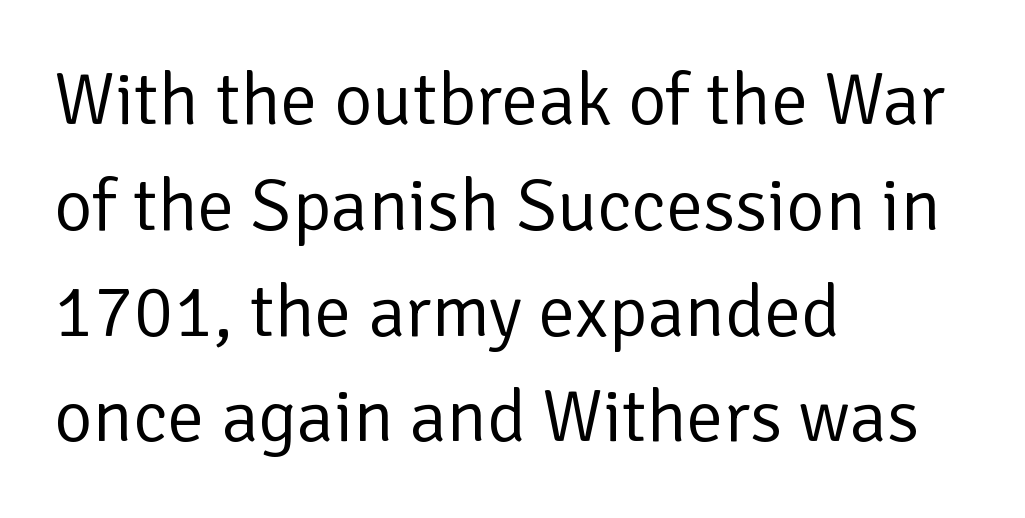
Q: Is the text bold? A: No.
Q: Is the text italic (slanted)? A: No, it is upright.
Q: Is the typeface a serif or a sans-serif typeface? A: Sans-serif.
Q: Is the text underlined? A: No.
Q: How is the paragraph aligned? A: Left-aligned.
Q: Is the spacing between letters normal or unusually wide? A: Normal.
Q: Is the spacing between lines tight, normal or loose? A: Normal.
Q: Width (condensed, normal, or wide)? A: Normal.
Q: Stroke contrast? A: Low.
Q: x-height? A: Medium.
Q: Monospaced? A: No.
